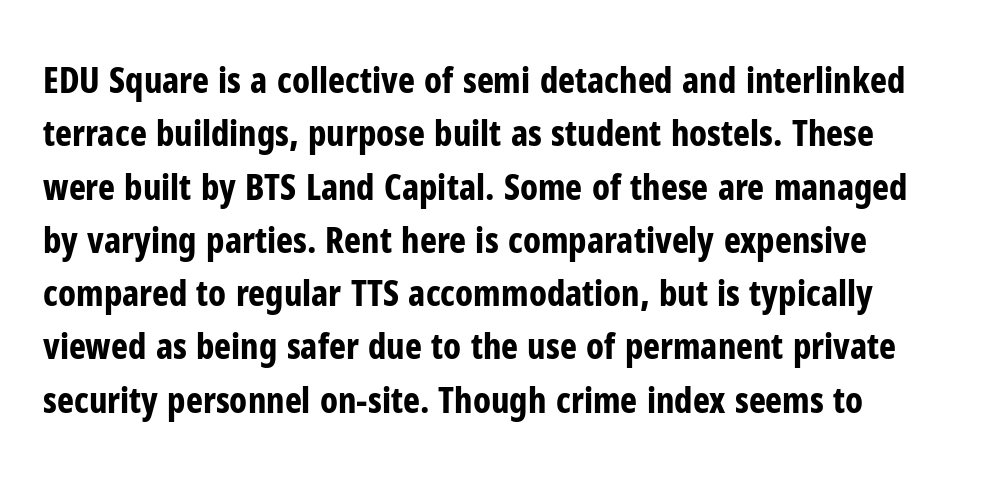
The image shows 36 px bold, condensed sans-serif type, upright; set normal line spacing (1.48x), normal letter spacing, not underlined; low stroke contrast and a medium x-height.
